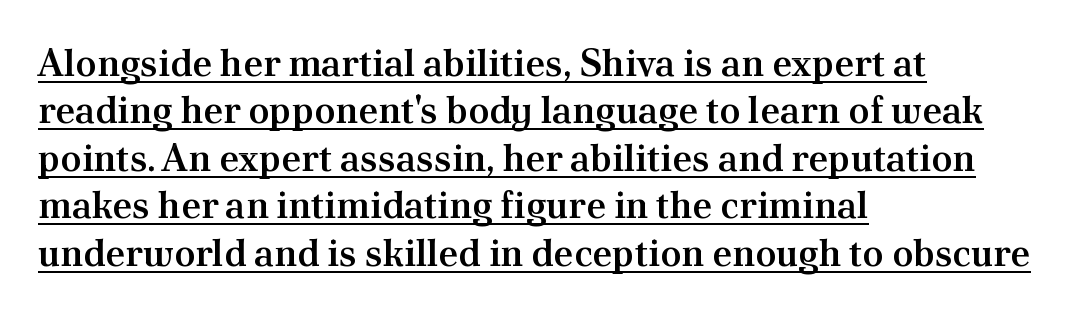
Q: Is the text bold? A: Semi-bold.
Q: Is the text italic (slanted)? A: No, it is upright.
Q: Is the typeface a serif or a sans-serif typeface? A: Serif.
Q: Is the text underlined? A: Yes.
Q: How is the paragraph aligned? A: Left-aligned.
Q: Is the spacing between letters normal or unusually wide? A: Normal.
Q: Is the spacing between lines tight, normal or loose? A: Normal.
Q: Width (condensed, normal, or wide)? A: Normal.
Q: Stroke contrast? A: Medium.
Q: x-height? A: Small.
Q: Monospaced? A: No.
